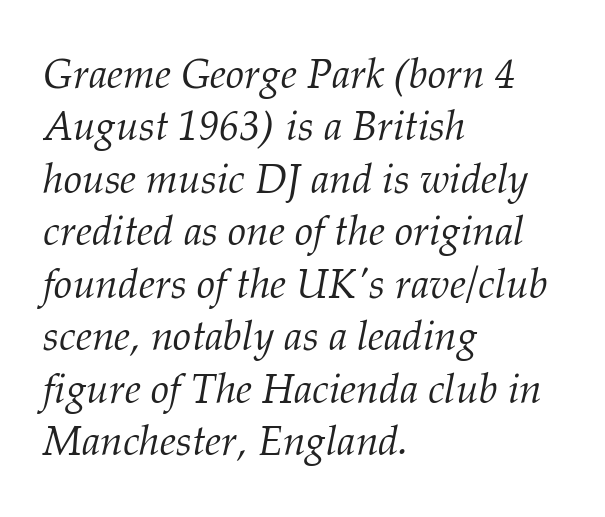
The font is comparable to plain body text, perhaps lighter. If you measured baseline to baseline, you'd find a middling distance. Small tapered or slab feet sit at the stroke ends, so this counts as serif. The whole block is typeset with a tilt. Horizontal alignment here is leftward, the default for most running prose. The letters advance in unequal steps, a hallmark of proportional type.
